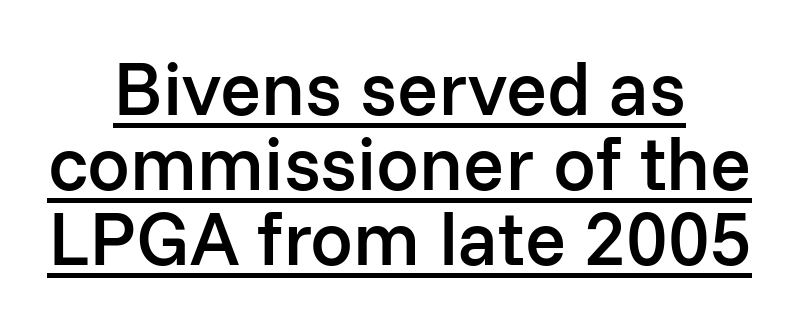
{"serif": "no", "italic": "no", "bold": "semi", "weight": "semibold", "width": "normal", "stroke_contrast": "low", "x_height": "medium", "monospaced": "no", "underline": "yes", "align": "center", "line_spacing": "tight", "line_spacing_ratio": 0.99, "letter_spacing": "normal", "letter_spacing_em": 0.0, "glyph_px": 76}
